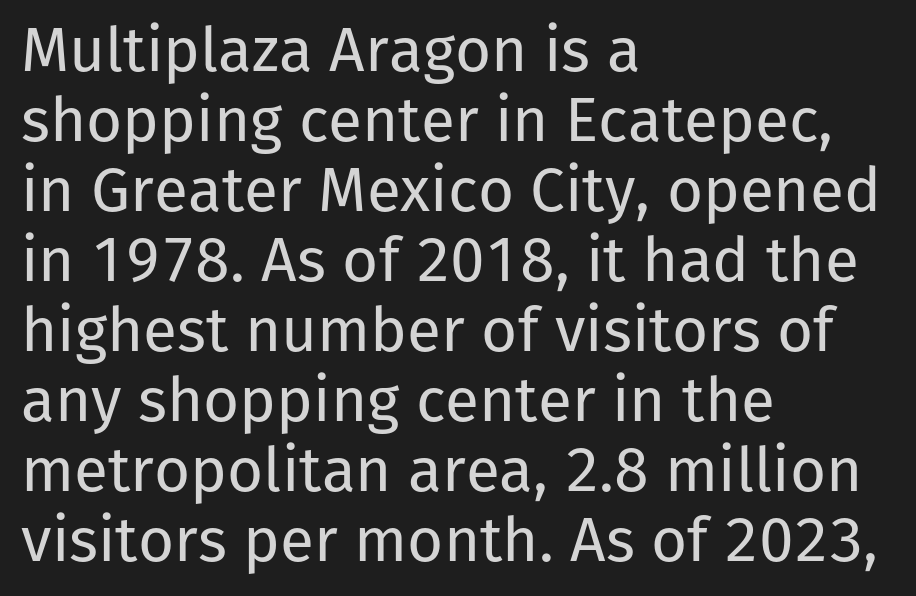
Q: Is the text bold? A: No.
Q: Is the text italic (slanted)? A: No, it is upright.
Q: Is the typeface a serif or a sans-serif typeface? A: Sans-serif.
Q: Is the text underlined? A: No.
Q: How is the paragraph aligned? A: Left-aligned.
Q: Is the spacing between letters normal or unusually wide? A: Normal.
Q: Is the spacing between lines tight, normal or loose? A: Tight.
Q: Width (condensed, normal, or wide)? A: Normal.
Q: Stroke contrast? A: Low.
Q: x-height? A: Medium.
Q: Monospaced? A: No.
